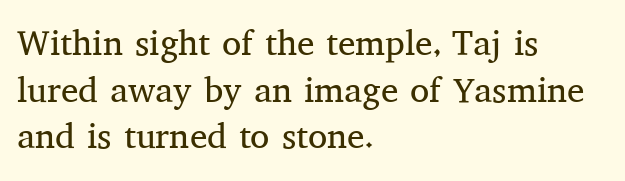
Q: Is the text bold? A: No.
Q: Is the text italic (slanted)? A: No, it is upright.
Q: Is the typeface a serif or a sans-serif typeface? A: Serif.
Q: Is the text underlined? A: No.
Q: How is the paragraph aligned? A: Left-aligned.
Q: Is the spacing between letters normal or unusually wide? A: Normal.
Q: Is the spacing between lines tight, normal or loose? A: Normal.
Q: Width (condensed, normal, or wide)? A: Normal.
Q: Stroke contrast? A: Medium.
Q: x-height? A: Medium.
Q: Monospaced? A: No.
